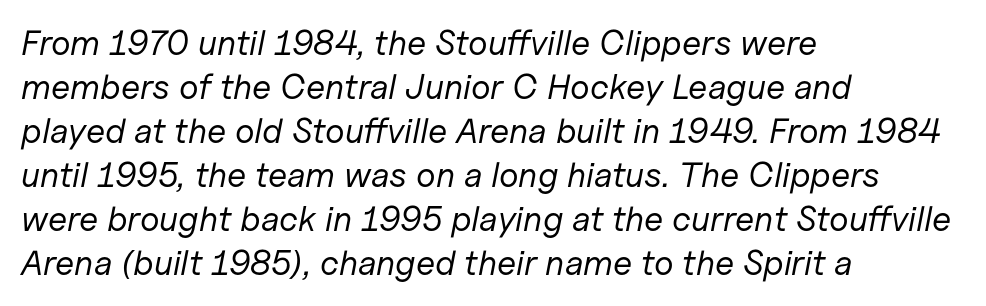
Is the block centered? No — it sits flush against the left margin. Standard letterfit; no display-style spreading of the glyphs. Posture: slanted. The face used here is proportionally spaced, like ordinary book or web type. Stroke thickness stays within the range of a standard reading face or lighter. Letters rest on an invisible, unmarked baseline.
